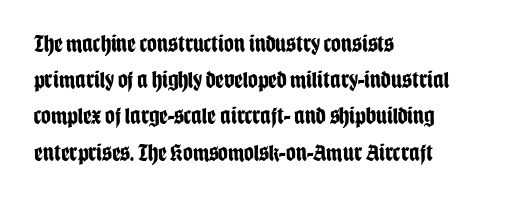
The vertical gap from one line to the next is medium. In terms of posture, this sample is upright. Look at the stroke-to-counter ratio: heavy, a bold. Clear beneath every line of the passage. Casual observation: everything's shoved over to the left. You could call the tracking neutral — neither tight nor loose.
